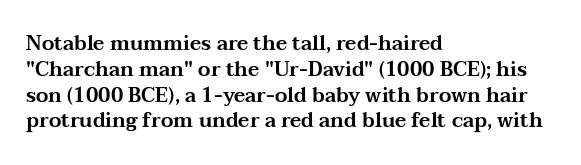
The image shows 20 px text type, upright; set left-aligned, normal line spacing (1.29x), normal letter spacing, not underlined.
